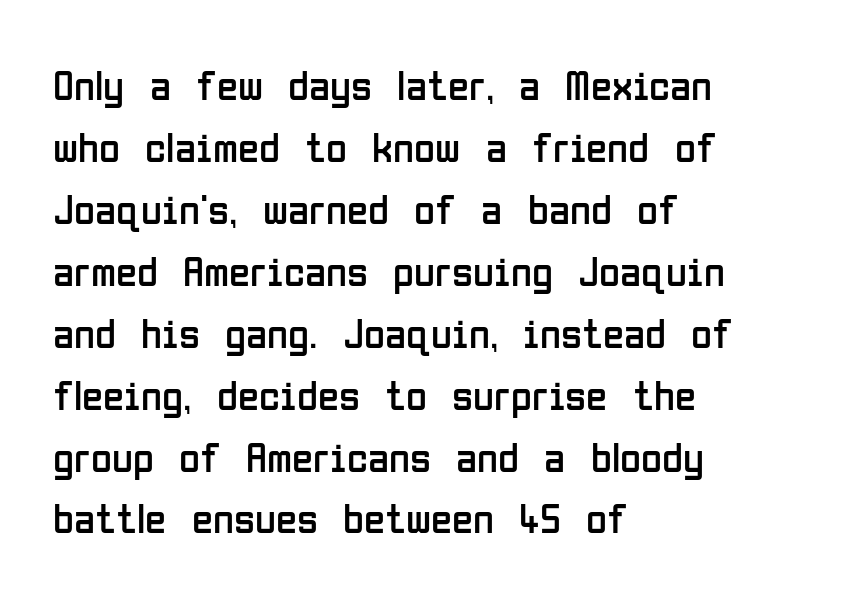
The rendering uses natural spacing where letterforms have individual widths. Just letters on the line, the space beneath them empty. How are the letters spaced? Ordinarily, with no added tracking. Italic? Not at all — the glyphs are vertical. Letters have the restrained weight of plain body copy at most. Visually the block forms a straight wall on the left and a jagged coastline on the right.
